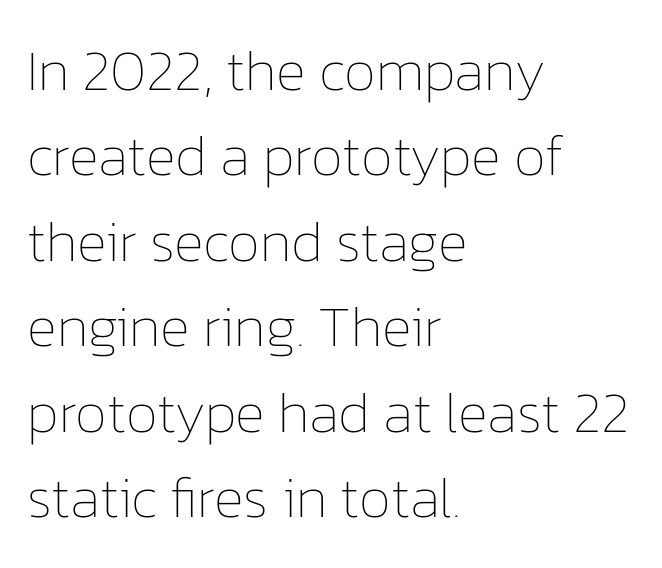
Q: Is the text bold? A: No.
Q: Is the text italic (slanted)? A: No, it is upright.
Q: Is the text underlined? A: No.
Q: How is the paragraph aligned? A: Left-aligned.
Q: Is the spacing between letters normal or unusually wide? A: Normal.
Q: Is the spacing between lines tight, normal or loose? A: Normal.
Q: Width (condensed, normal, or wide)? A: Normal.
Q: Stroke contrast? A: Low.
Q: x-height? A: Medium.
Q: Monospaced? A: No.
